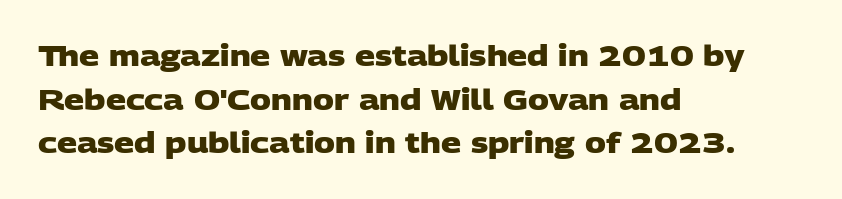
The image shows 28 px heavy, wide sans-serif type; set left-aligned, normal line spacing (1.56x), normal letter spacing, not underlined; low stroke contrast and a large x-height.
